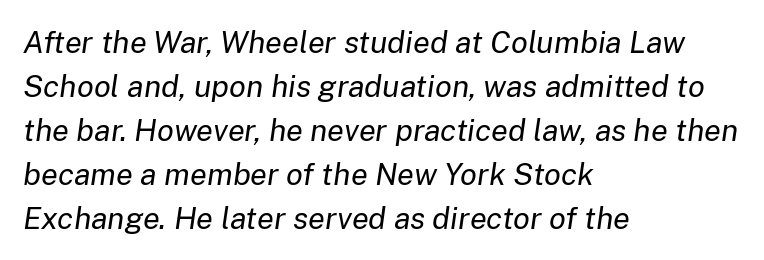
Q: Is the text bold? A: No.
Q: Is the text italic (slanted)? A: Yes, it leans right by about 8 degrees.
Q: Is the text underlined? A: No.
Q: How is the paragraph aligned? A: Left-aligned.
Q: Is the spacing between letters normal or unusually wide? A: Normal.
Q: Is the spacing between lines tight, normal or loose? A: Normal.
Q: Width (condensed, normal, or wide)? A: Normal.
Q: Stroke contrast? A: Low.
Q: x-height? A: Medium.
Q: Monospaced? A: No.
